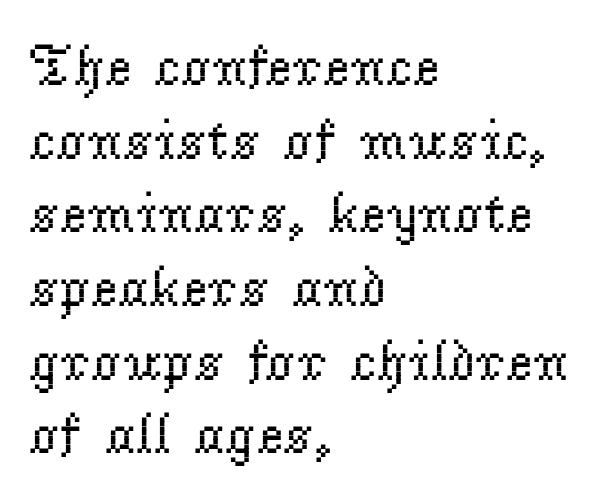
{"serif": "yes", "italic": "no", "bold": "no", "weight": "regular", "width": "normal", "stroke_contrast": "low", "x_height": "small", "monospaced": "no", "underline": "no", "align": "left", "line_spacing": "normal", "line_spacing_ratio": 1.27, "letter_spacing": "normal", "letter_spacing_em": 0.0, "glyph_px": 58}
